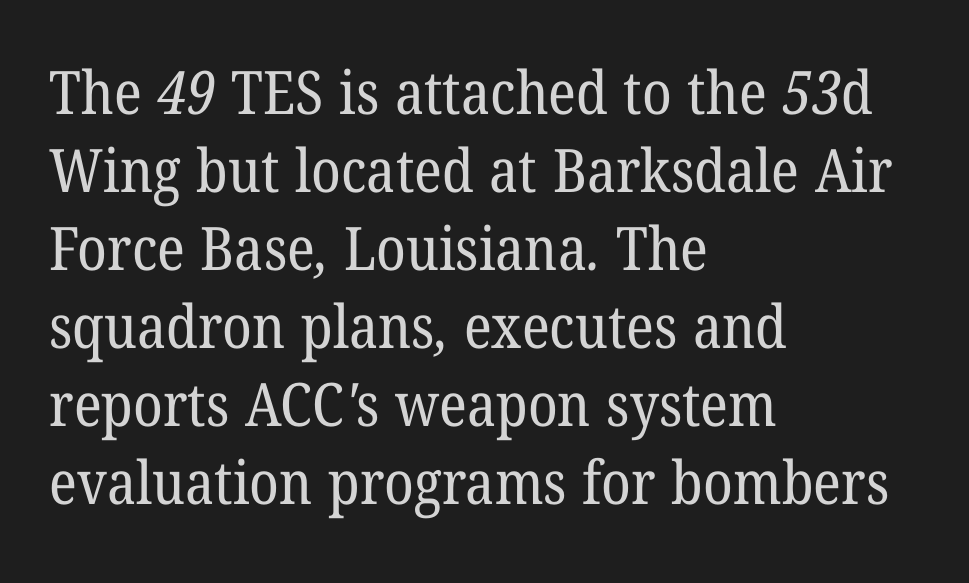
The image shows 60 px regular-weight serif type; set left-aligned, normal line spacing (1.3x), normal letter spacing, not underlined; low stroke contrast and a medium x-height.
